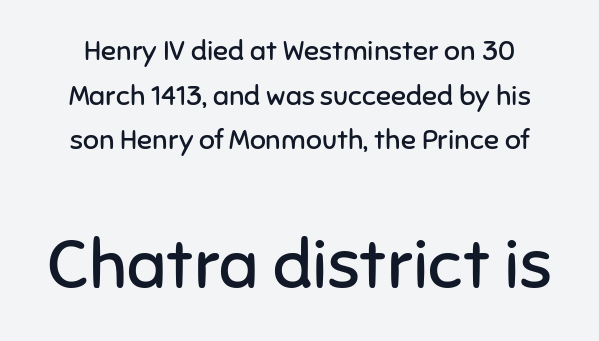
Q: Is the text bold? A: No.
Q: Is the text italic (slanted)? A: No, it is upright.
Q: Is the typeface a serif or a sans-serif typeface? A: Sans-serif.
Q: Is the text underlined? A: No.
Q: Is the spacing between letters normal or unusually wide? A: Normal.
Q: Is the spacing between lines tight, normal or loose? A: Normal.
Q: Which block of text is set in a larger size, the first (top) or the second (bottom)? A: The second (bottom) one.
Q: Width (condensed, normal, or wide)? A: Normal.
Q: Stroke contrast? A: Low.
Q: x-height? A: Medium.
Q: Monospaced? A: No.
